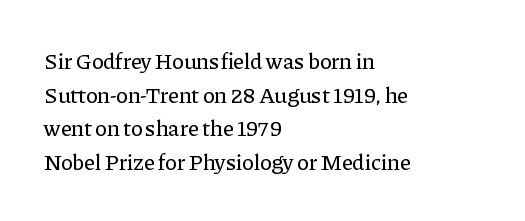
One glance says typical: line gaps are just what's usual. The letters stand upright; this is a roman face. The gap between lines stays unmarked. These lines keep a tight, regular rhythm from letter to letter. Casual observation: everything's shoved over to the left.
